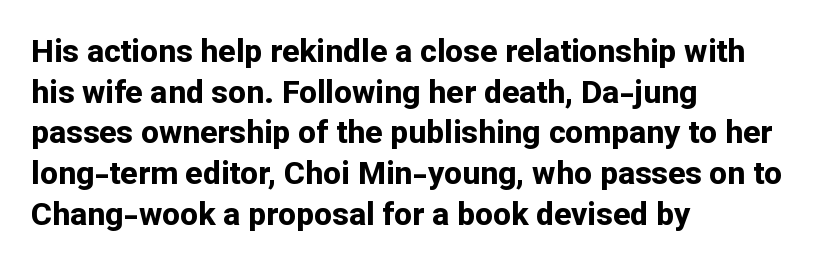
The image shows 32 px bold sans-serif type, upright; set left-aligned, normal line spacing (1.27x), normal letter spacing, not underlined; low stroke contrast and a medium x-height.
